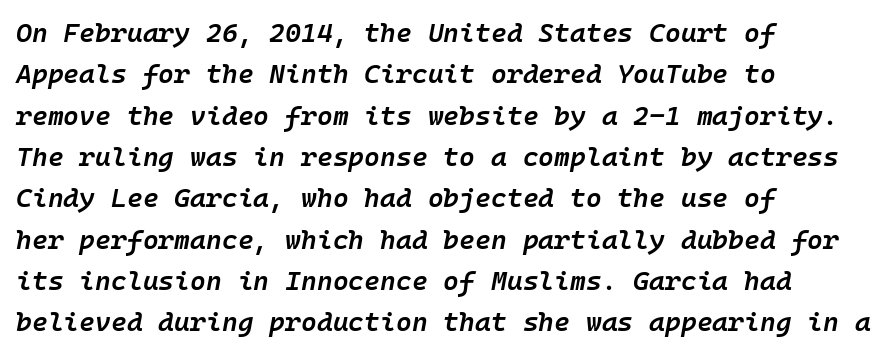
{"italic": "yes", "lean": "right", "slant_degrees": 10, "bold": "semi", "underline": "no", "align": "left", "line_spacing": "normal", "line_spacing_ratio": 1.53, "letter_spacing": "normal", "letter_spacing_em": 0.0, "glyph_px": 27}
